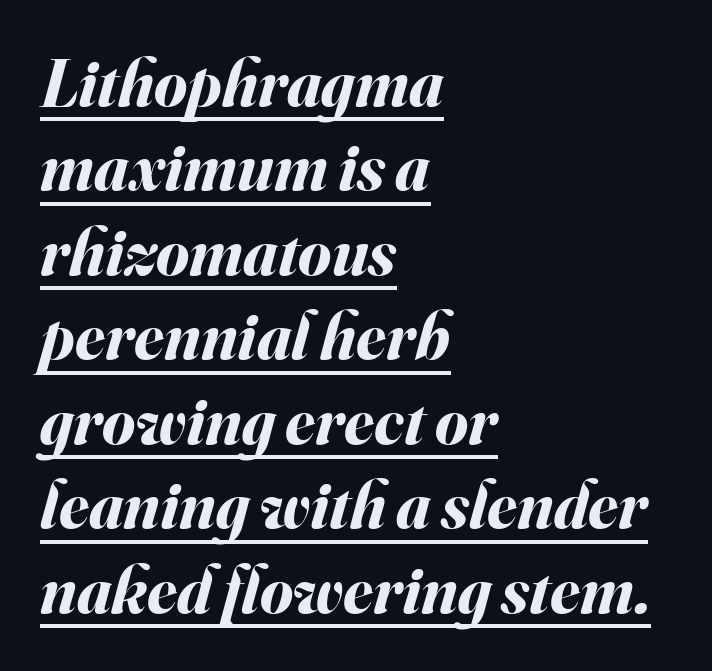
{"italic": "yes", "lean": "right", "slant_degrees": 16, "bold": "yes", "weight": "bold", "width": "normal", "stroke_contrast": "medium", "x_height": "small", "monospaced": "no", "underline": "yes", "align": "left", "line_spacing": "normal", "line_spacing_ratio": 1.26, "letter_spacing": "normal", "letter_spacing_em": 0.0, "glyph_px": 67}
